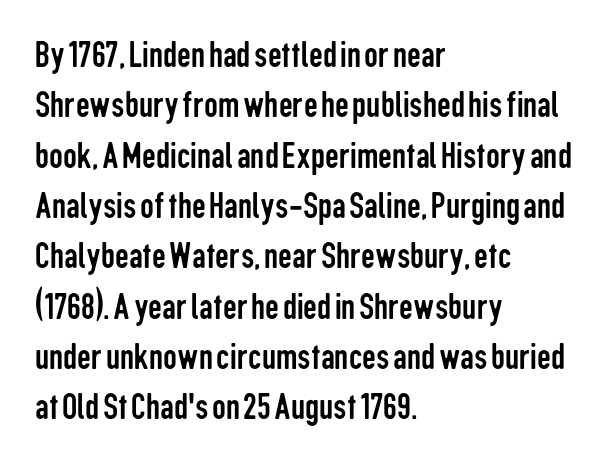
Q: Is the text bold? A: No.
Q: Is the text italic (slanted)? A: No, it is upright.
Q: Is the typeface a serif or a sans-serif typeface? A: Sans-serif.
Q: Is the text underlined? A: No.
Q: How is the paragraph aligned? A: Left-aligned.
Q: Is the spacing between letters normal or unusually wide? A: Normal.
Q: Is the spacing between lines tight, normal or loose? A: Normal.
Q: Width (condensed, normal, or wide)? A: Condensed.
Q: Stroke contrast? A: Low.
Q: x-height? A: Medium.
Q: Monospaced? A: No.
